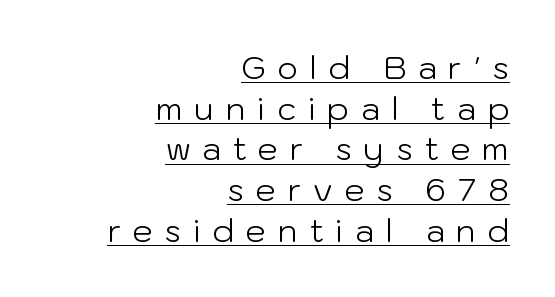
The letters stand straight up with perfectly vertical stems. Letter spacing: wide. Teacher's note: observe the even right margin — that is flush-right alignment. Note the varied advance widths — an 'i' is clearly narrower than an 'm'.
